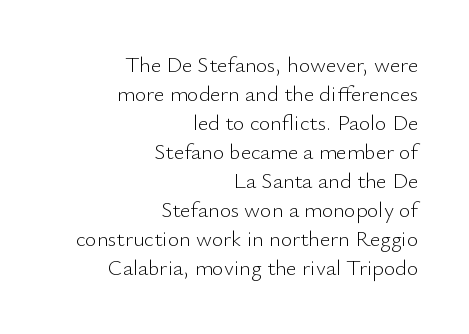
Q: Is the text bold? A: No.
Q: Is the text italic (slanted)? A: No, it is upright.
Q: Is the text underlined? A: No.
Q: How is the paragraph aligned? A: Right-aligned.
Q: Is the spacing between letters normal or unusually wide? A: Normal.
Q: Is the spacing between lines tight, normal or loose? A: Normal.
